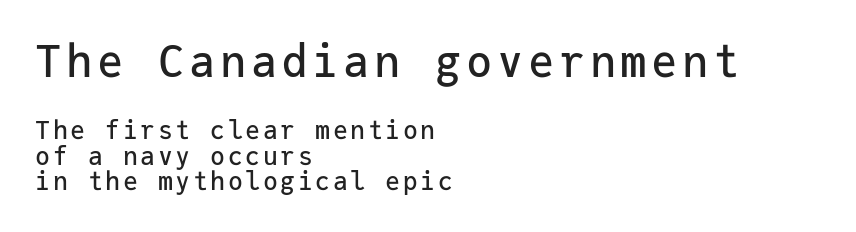
The image shows 44 px sans-serif type, upright, monospaced; set left-aligned, tight line spacing (1.02x), not underlined; the first (top) block is 1.76x larger; low stroke contrast and a medium x-height.
